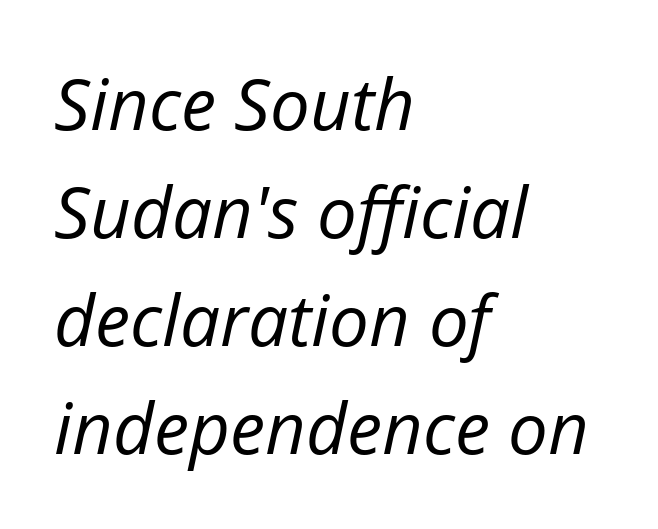
The image shows 71 px regular-weight type, italic (leaning right); set left-aligned, normal line spacing (1.52x), normal letter spacing, not underlined; low stroke contrast and a medium x-height.
